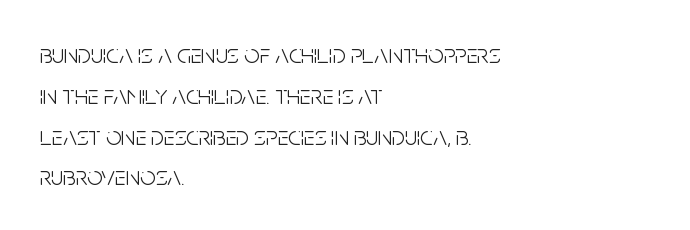
Q: Is the text bold? A: No.
Q: Is the text italic (slanted)? A: No, it is upright.
Q: Is the text underlined? A: No.
Q: How is the paragraph aligned? A: Left-aligned.
Q: Is the spacing between letters normal or unusually wide? A: Normal.
Q: Is the spacing between lines tight, normal or loose? A: Normal.
